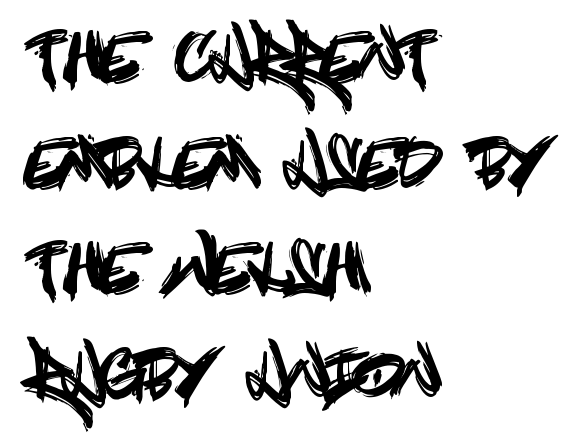
Q: Is the text italic (slanted)? A: Yes.
Q: Is the typeface a serif or a sans-serif typeface? A: Sans-serif.
Q: Is the text underlined? A: No.
Q: How is the paragraph aligned? A: Left-aligned.
Q: Is the spacing between letters normal or unusually wide? A: Normal.
Q: Is the spacing between lines tight, normal or loose? A: Normal.
Q: Width (condensed, normal, or wide)? A: Condensed.
Q: x-height? A: Large.
